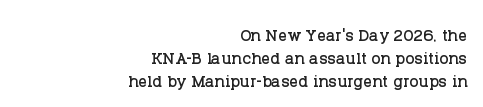
Short and long lines alike share a common ending point at right. Tightly led — the rows are bunched. The string is rendered with underlining switched off. If you drew a line through each stem, it would be perfectly vertical. Default kerning and tracking; the words read as compact shapes.
